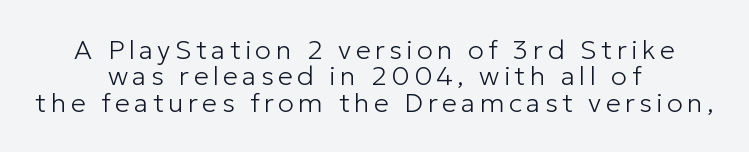
{"italic": "no", "bold": "no", "underline": "no", "align": "center", "line_spacing": "tight", "line_spacing_ratio": 0.98, "glyph_px": 27}
